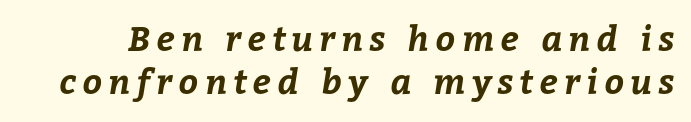
{"bold": "yes", "weight": "bold", "width": "normal", "stroke_contrast": "low", "x_height": "medium", "monospaced": "no", "underline": "no", "line_spacing": "normal", "line_spacing_ratio": 1.27, "glyph_px": 34}
